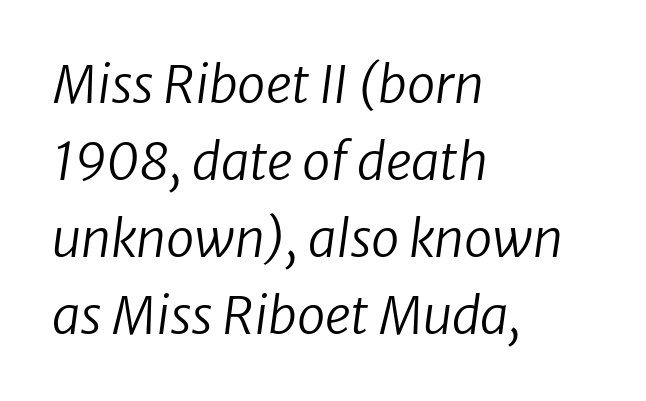
Q: Is the text bold? A: No.
Q: Is the text italic (slanted)? A: Yes, it leans right by about 8 degrees.
Q: Is the text underlined? A: No.
Q: How is the paragraph aligned? A: Left-aligned.
Q: Is the spacing between letters normal or unusually wide? A: Normal.
Q: Is the spacing between lines tight, normal or loose? A: Normal.
Q: Width (condensed, normal, or wide)? A: Normal.
Q: Stroke contrast? A: Low.
Q: x-height? A: Medium.
Q: Monospaced? A: No.
